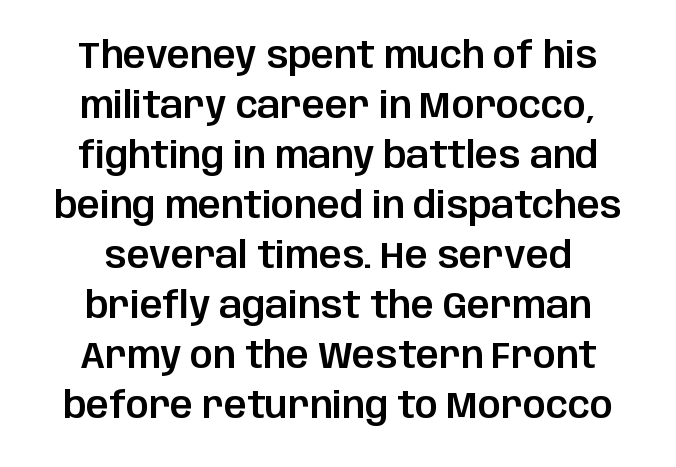
Q: Is the text italic (slanted)? A: No, it is upright.
Q: Is the typeface a serif or a sans-serif typeface? A: Sans-serif.
Q: Is the text underlined? A: No.
Q: How is the paragraph aligned? A: Centered.
Q: Is the spacing between letters normal or unusually wide? A: Normal.
Q: Is the spacing between lines tight, normal or loose? A: Normal.
Q: Width (condensed, normal, or wide)? A: Normal.
Q: Stroke contrast? A: Low.
Q: x-height? A: Large.
Q: Monospaced? A: No.
